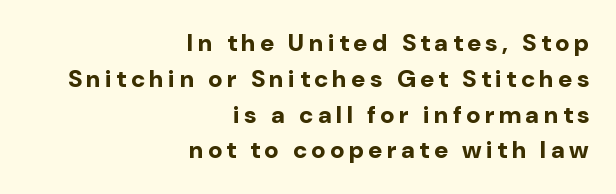
{"italic": "no", "bold": "yes", "underline": "no", "align": "right", "line_spacing": "normal", "line_spacing_ratio": 1.49, "letter_spacing": "wide", "letter_spacing_em": 0.2, "glyph_px": 24}
